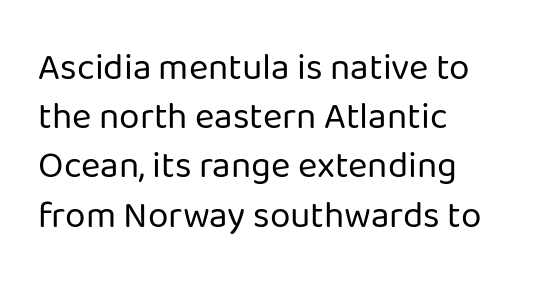
Designer's note — italics off, roman on. Is the type heavy? It reads as light-to-regular instead. Here the designer chose a conventional face with non-uniform glyph widths. Beneath every word, the page is bare.
